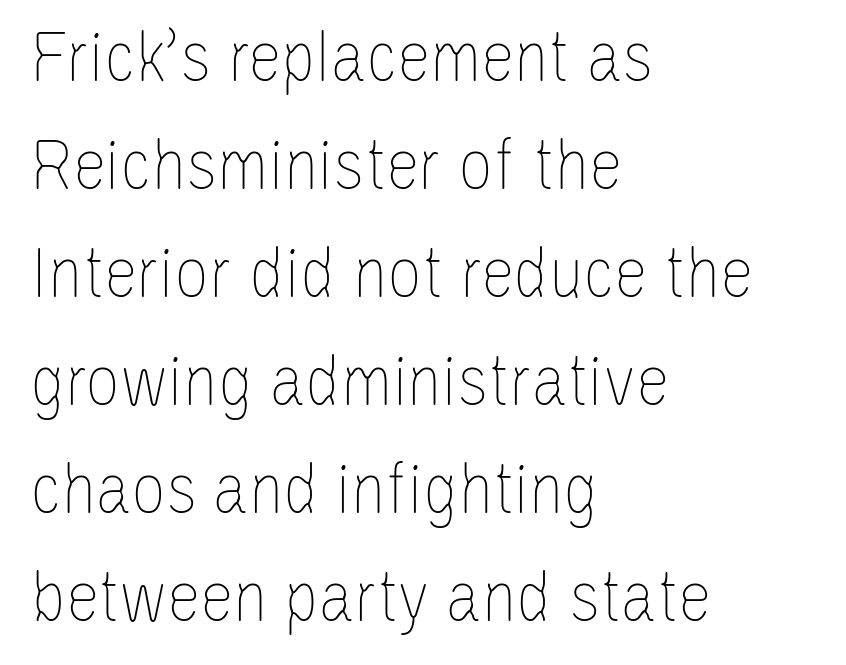
Q: Is the text bold? A: No.
Q: Is the text italic (slanted)? A: No, it is upright.
Q: Is the text underlined? A: No.
Q: How is the paragraph aligned? A: Left-aligned.
Q: Is the spacing between letters normal or unusually wide? A: Normal.
Q: Is the spacing between lines tight, normal or loose? A: Normal.
Q: Width (condensed, normal, or wide)? A: Condensed.
Q: Stroke contrast? A: Low.
Q: x-height? A: Large.
Q: Monospaced? A: No.
